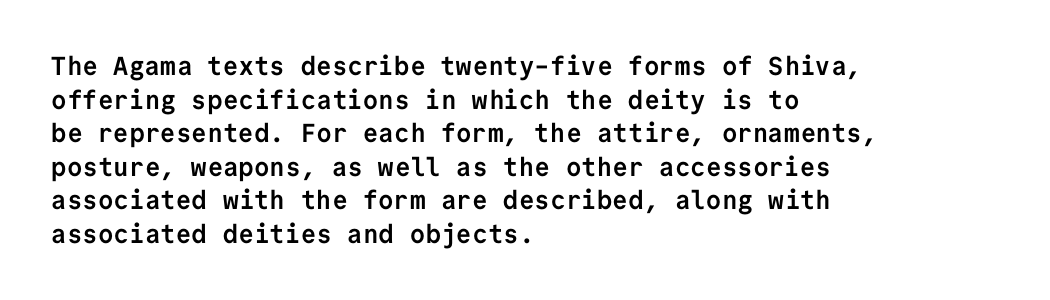
The image shows 26 px bold type, upright; set left-aligned, normal line spacing (1.29x), normal letter spacing, not underlined.
